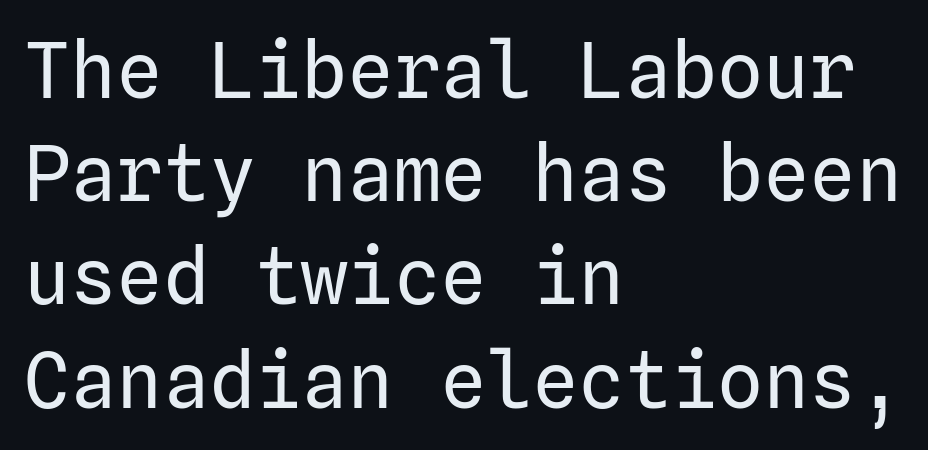
The letterforms sit at book weight or below. Does the lettering tilt? It doesn't — this is upright. Students, observe: this is what conventionally led text looks like. Serif or sans? Sans — the stroke terminals are bare. How are the letters spaced? Ordinarily, with no added tracking. All the whitespace from short lines collects on the right.
